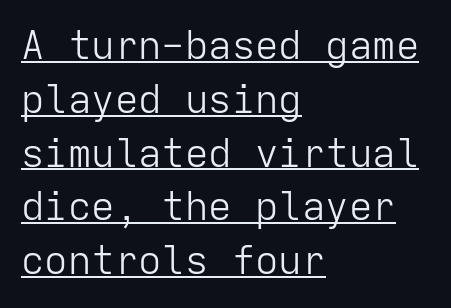
{"serif": "no", "italic": "no", "bold": "no", "weight": "light", "width": "normal", "stroke_contrast": "low", "x_height": "medium", "monospaced": "yes", "underline": "yes", "align": "left", "line_spacing": "normal", "line_spacing_ratio": 1.38, "letter_spacing": "normal", "letter_spacing_em": 0.0, "glyph_px": 39}
